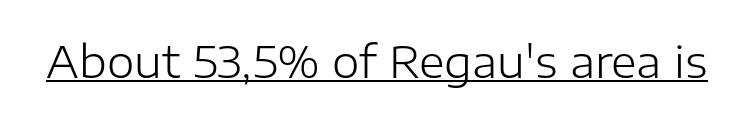
{"serif": "no", "italic": "no", "bold": "no", "weight": "light", "width": "normal", "stroke_contrast": "low", "x_height": "medium", "monospaced": "no", "underline": "yes", "letter_spacing": "normal", "letter_spacing_em": 0.0, "glyph_px": 44}
